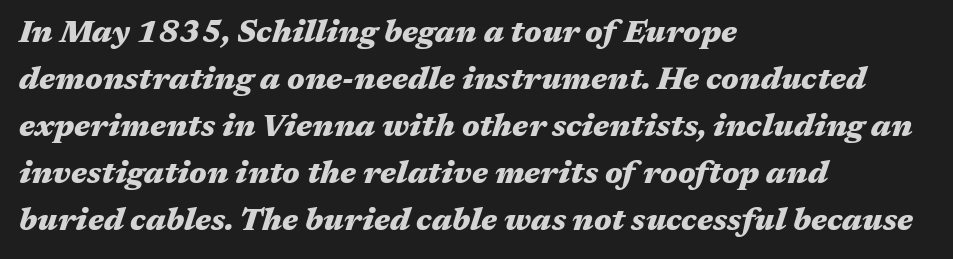
The image shows 31 px heavy, wide type, italic (leaning right); set left-aligned, normal line spacing (1.52x), normal letter spacing, not underlined; medium stroke contrast and a medium x-height.
